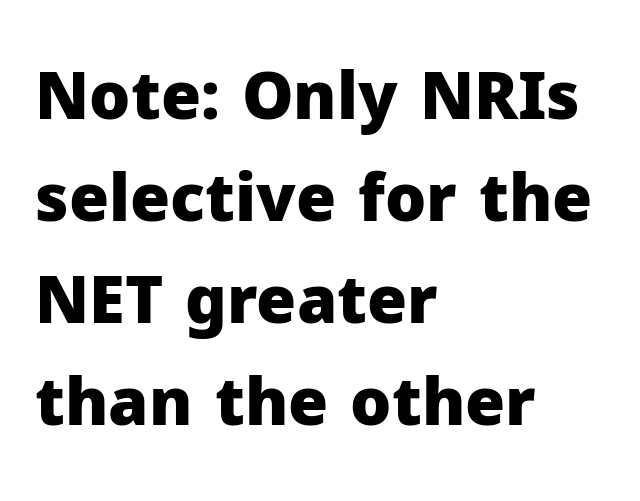
{"serif": "no", "italic": "no", "bold": "yes", "weight": "heavy", "width": "normal", "stroke_contrast": "low", "x_height": "medium", "monospaced": "no", "underline": "no", "align": "left", "line_spacing": "normal", "line_spacing_ratio": 1.57, "letter_spacing": "normal", "letter_spacing_em": 0.0, "glyph_px": 65}
